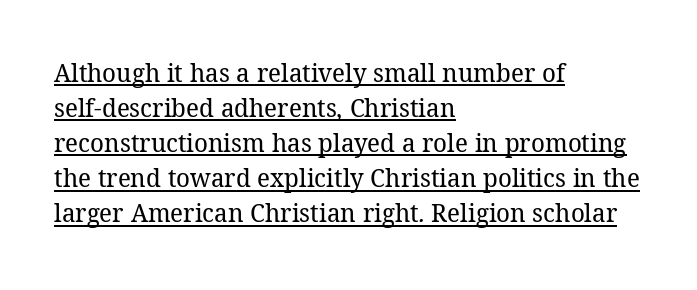
Q: Is the text bold? A: No.
Q: Is the text underlined? A: Yes.
Q: How is the paragraph aligned? A: Left-aligned.
Q: Is the spacing between letters normal or unusually wide? A: Normal.
Q: Is the spacing between lines tight, normal or loose? A: Normal.
